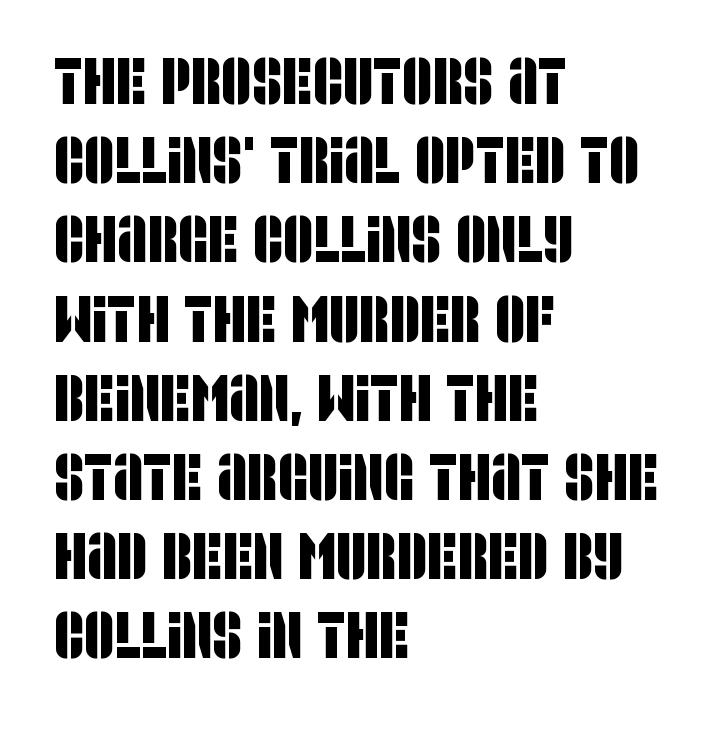
The image shows 66 px condensed sans-serif type; set left-aligned, line spacing 1.2x, normal letter spacing, not underlined; low stroke contrast and a large x-height.
